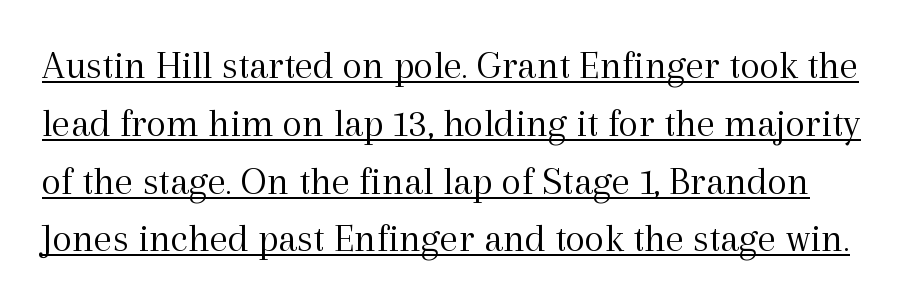
The image shows 41 px light serif type, upright; set normal line spacing (1.41x), normal letter spacing, underlined; a medium x-height.
